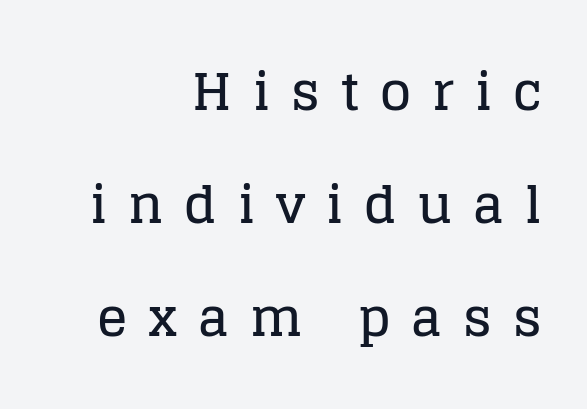
{"serif": "yes", "italic": "no", "width": "normal", "stroke_contrast": "low", "x_height": "large", "monospaced": "no", "underline": "no", "align": "right", "line_spacing": "loose", "line_spacing_ratio": 2.22, "letter_spacing": "wide", "letter_spacing_em": 0.41, "glyph_px": 51}
